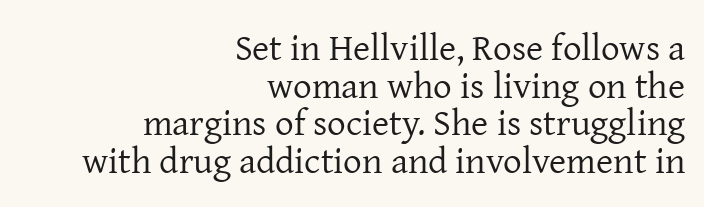
The compositor pushed each line to the right boundary. Horizontal bands of white between lines are thin slivers. Check under the words: just untouched page. To sum up the face: it has serifs. The axis of the letterforms is exactly vertical.
